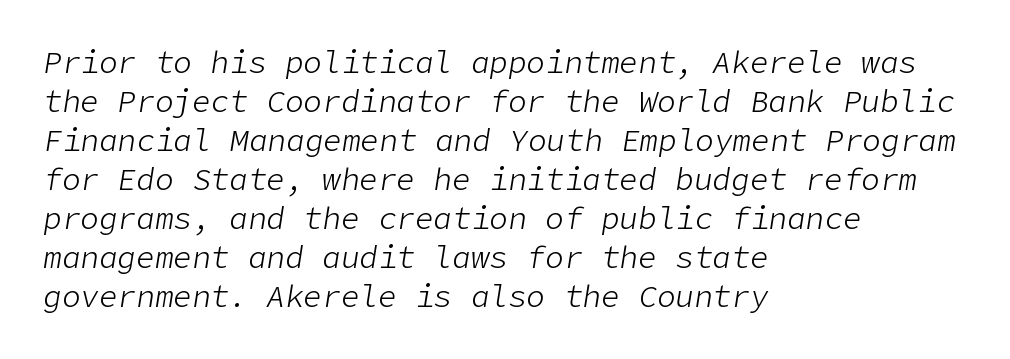
{"italic": "yes", "lean": "right", "slant_degrees": 9, "bold": "no", "weight": "light", "width": "normal", "stroke_contrast": "low", "x_height": "medium", "underline": "no", "align": "left", "line_spacing": "normal", "line_spacing_ratio": 1.26, "letter_spacing": "normal", "letter_spacing_em": 0.0, "glyph_px": 31}
